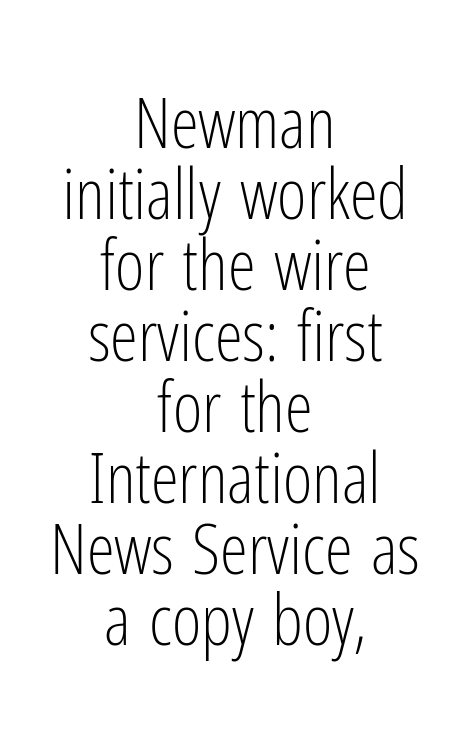
{"serif": "no", "italic": "no", "bold": "no", "weight": "light", "width": "condensed", "stroke_contrast": "low", "x_height": "medium", "monospaced": "no", "underline": "no", "align": "center", "line_spacing": "tight", "line_spacing_ratio": 1.0, "letter_spacing": "normal", "letter_spacing_em": 0.0, "glyph_px": 71}
